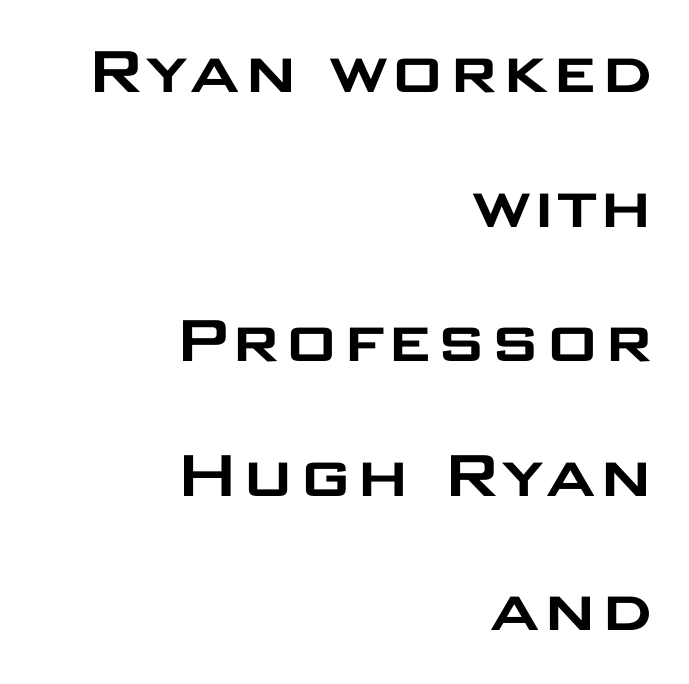
Stroke terminals: plain, sans-serif. Posture: vertical. Letters rest on an invisible, unmarked baseline. You could not count columns in this text — the font is proportionally spaced.
